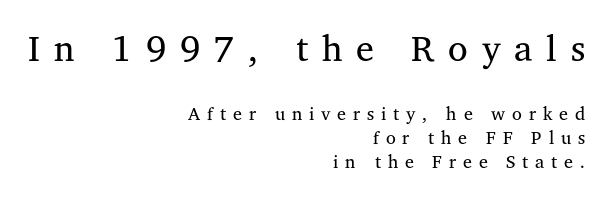
{"serif": "yes", "italic": "no", "bold": "no", "weight": "regular", "width": "normal", "stroke_contrast": "medium", "x_height": "medium", "monospaced": "no", "underline": "no", "align": "right", "line_spacing": "normal", "line_spacing_ratio": 1.33, "letter_spacing": "wide", "letter_spacing_em": 0.38, "larger_block": "first", "size_ratio": 2.0, "glyph_px": 36}
